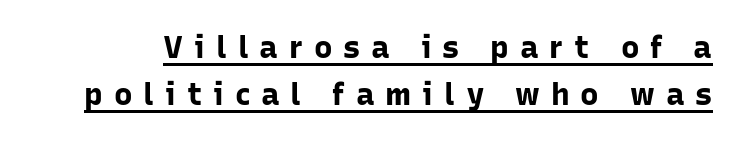
Caption: bold face, heavy strokes. Each letter keeps its own natural width here, so spacing adapts to shape. Whoever set this chose a conventional vertical rhythm. Posture: straight, roman, zero tilt. You can tell from the bare stems that sans-serif type was used. This rendering features underlined lettering.
